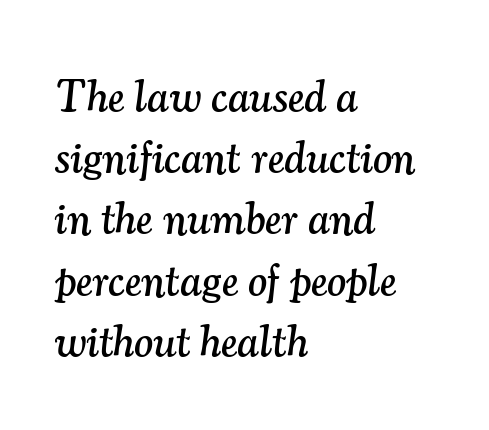
Typeset ragged right — the left edge is the straight one. I'd call this a serif setting — the letters wear small feet. Is the type slanted? Yes — the strokes lean at a clear angle. Reading down the column, the eye jumps a familiar distance to each next line. Think of a printed novel: that variable character pitch is what you see here. Words appear dense and cohesive because spacing is normal.
